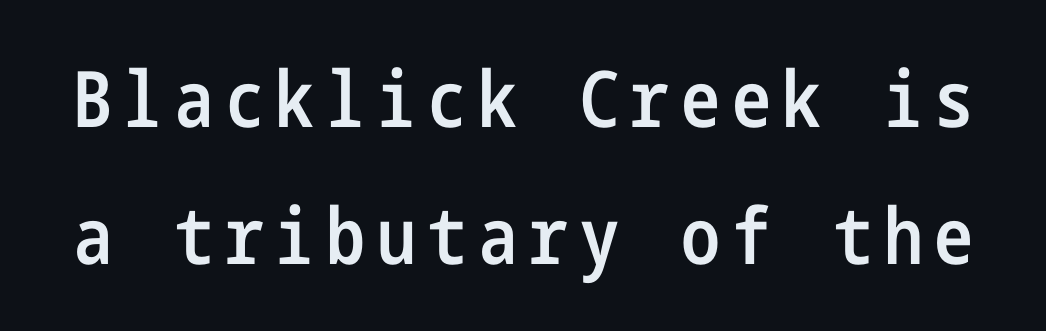
A typesetter would label this face a sans. Unmarked baselines from the first word to the last. You can tell it's not italic because the verticals are truly vertical. Is the type bold? Partly — it's a semibold, heavier than regular but not fully bold.
